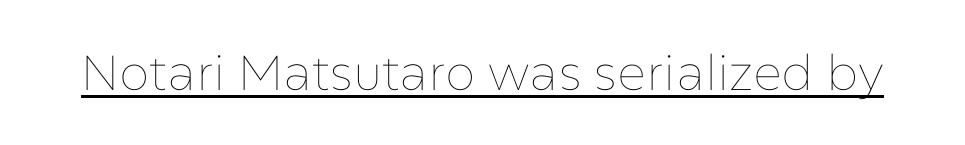
The image shows 49 px thin type, upright; set normal letter spacing, underlined; low stroke contrast and a medium x-height.
